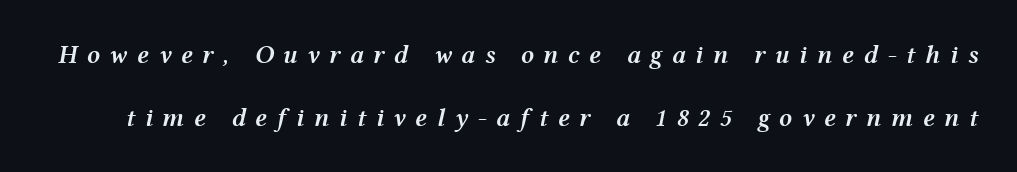
{"italic": "yes", "lean": "right", "slant_degrees": 12, "bold": "semi", "underline": "no", "line_spacing": "loose", "line_spacing_ratio": 2.42, "letter_spacing": "wide", "letter_spacing_em": 0.36, "glyph_px": 26}
